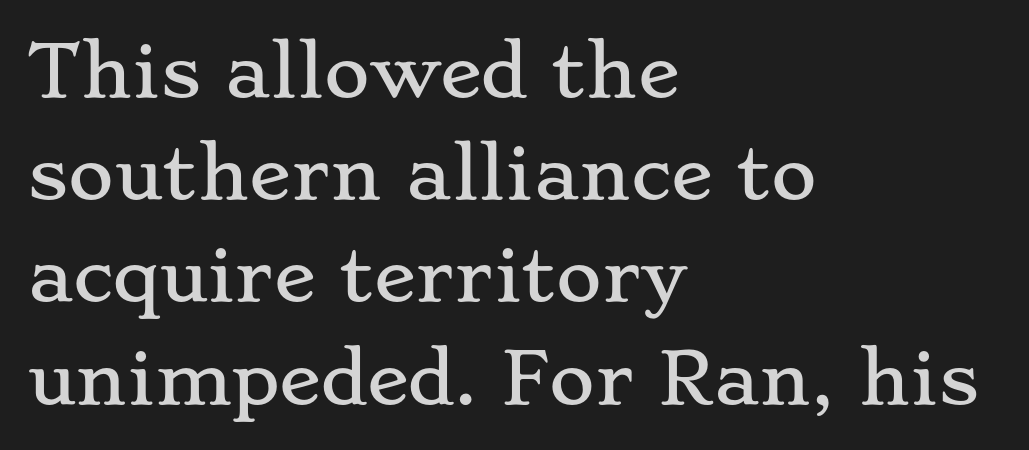
Q: Is the text italic (slanted)? A: No, it is upright.
Q: Is the typeface a serif or a sans-serif typeface? A: Serif.
Q: Is the text underlined? A: No.
Q: How is the paragraph aligned? A: Left-aligned.
Q: Is the spacing between letters normal or unusually wide? A: Normal.
Q: Is the spacing between lines tight, normal or loose? A: Normal.
Q: Width (condensed, normal, or wide)? A: Wide.
Q: Stroke contrast? A: Low.
Q: x-height? A: Small.
Q: Monospaced? A: No.
